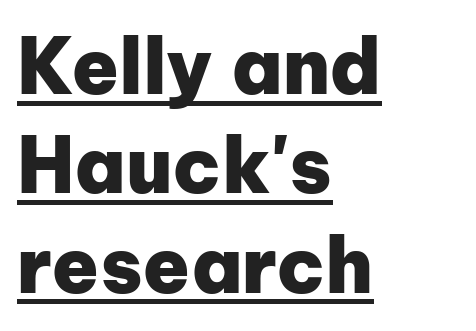
The image shows 77 px heavy sans-serif type, upright; set left-aligned, normal line spacing (1.29x), normal letter spacing, underlined; low stroke contrast and a medium x-height.
